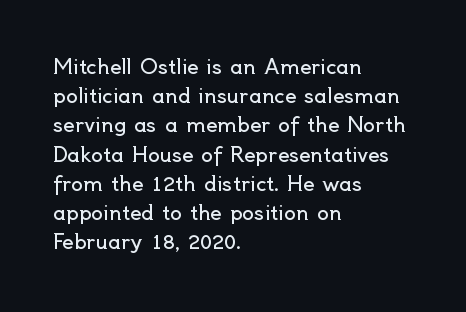
The image shows 20 px text type, upright; set left-aligned, normal line spacing (1.46x), normal letter spacing, not underlined.
